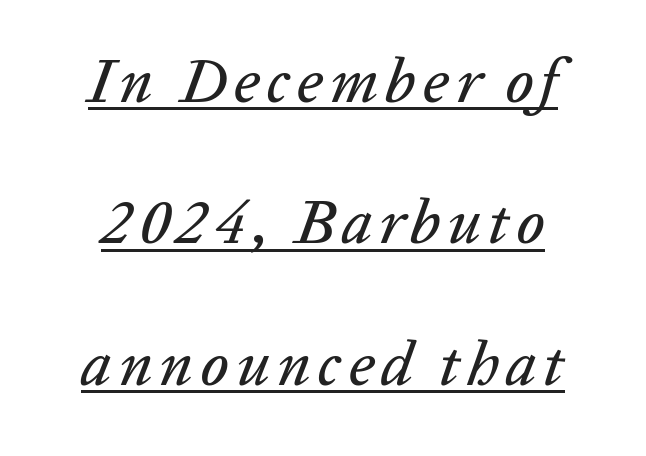
Airy leading. Italic? Definitely — the glyphs are oblique. The letters advance in unequal steps, a hallmark of proportional type. Beneath each row of characters lies a ruled line.
